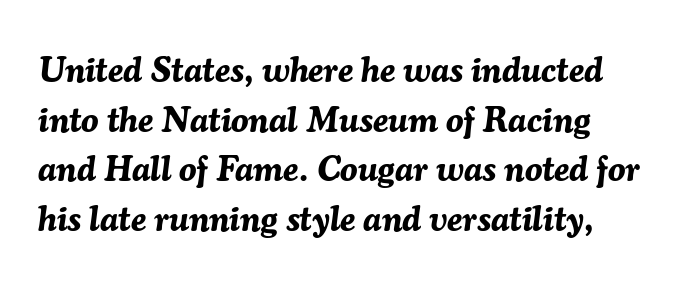
{"italic": "yes", "lean": "right", "slant_degrees": 7, "bold": "yes", "weight": "bold", "width": "normal", "stroke_contrast": "medium", "x_height": "medium", "monospaced": "no", "underline": "no", "align": "left", "line_spacing": "normal", "line_spacing_ratio": 1.42, "letter_spacing": "normal", "letter_spacing_em": 0.0, "glyph_px": 35}
